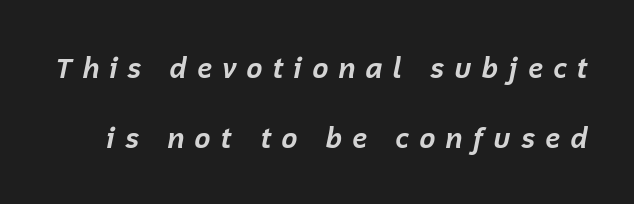
Compared with ordinary roman type, these characters are visibly tilted. A typesetter would call this proportional, since set widths differ per character. Short note: letters widely spaced. Heft: maximum for text — a bold.
